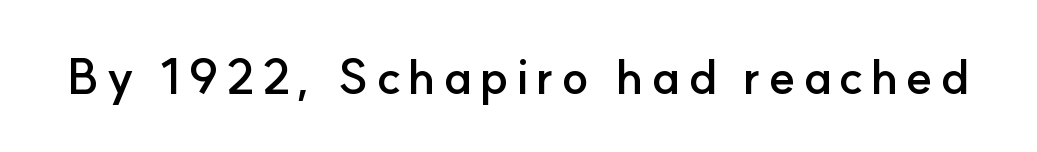
{"serif": "no", "italic": "no", "bold": "yes", "weight": "semibold", "width": "normal", "stroke_contrast": "low", "x_height": "small", "monospaced": "no", "underline": "no", "glyph_px": 49}
